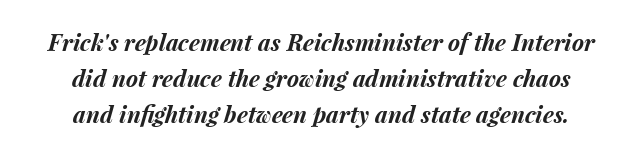
Q: Is the text bold? A: Yes.
Q: Is the text italic (slanted)? A: Yes, it leans right by about 15 degrees.
Q: Is the text underlined? A: No.
Q: How is the paragraph aligned? A: Centered.
Q: Is the spacing between letters normal or unusually wide? A: Normal.
Q: Is the spacing between lines tight, normal or loose? A: Normal.
